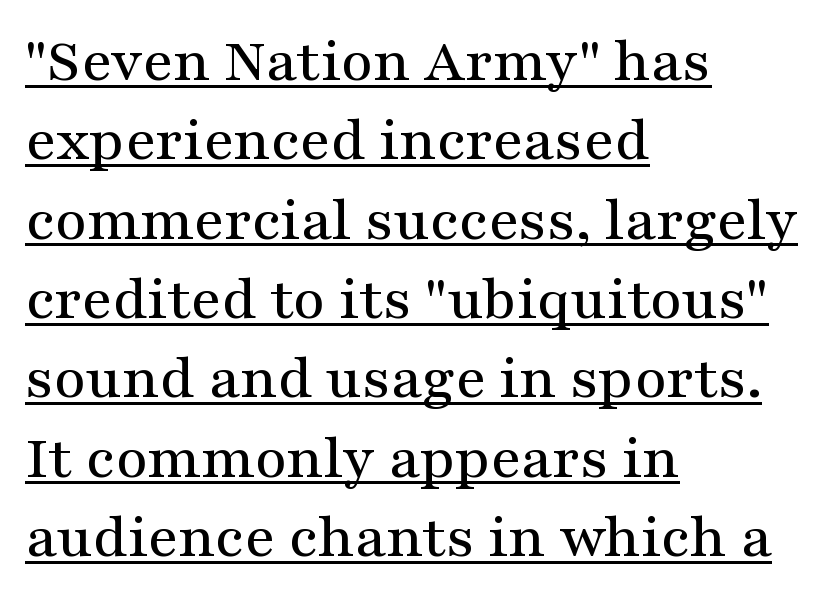
Is the block centered? No — it sits flush against the left margin. You could not count columns in this text — the font is proportionally spaced. The typography opts for an upright posture over an oblique one. Each letter's strokes conclude with small projecting serifs. This block has exactly the height ordinary leading produces. The gaps between neighbouring characters are ordinary and unremarkable.
